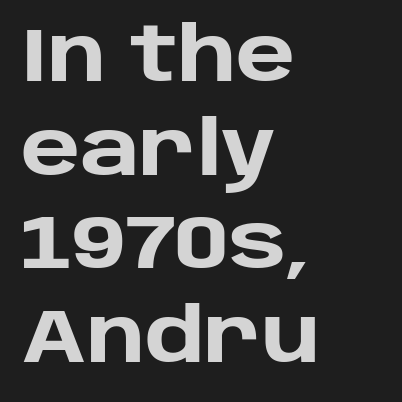
{"serif": "no", "italic": "no", "bold": "yes", "weight": "heavy", "width": "normal", "stroke_contrast": "low", "x_height": "large", "monospaced": "no", "underline": "no", "align": "left", "line_spacing": "normal", "line_spacing_ratio": 1.25, "letter_spacing": "normal", "letter_spacing_em": 0.0, "glyph_px": 75}
